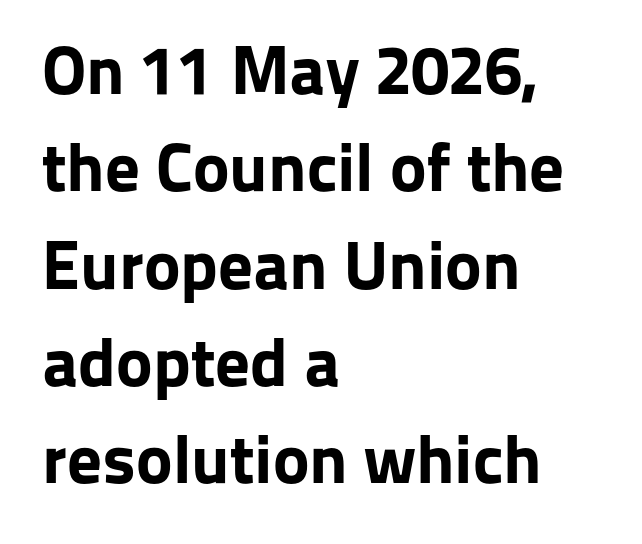
The image shows 69 px bold sans-serif type, upright; set left-aligned, normal line spacing (1.41x), normal letter spacing, not underlined; low stroke contrast and a medium x-height.
